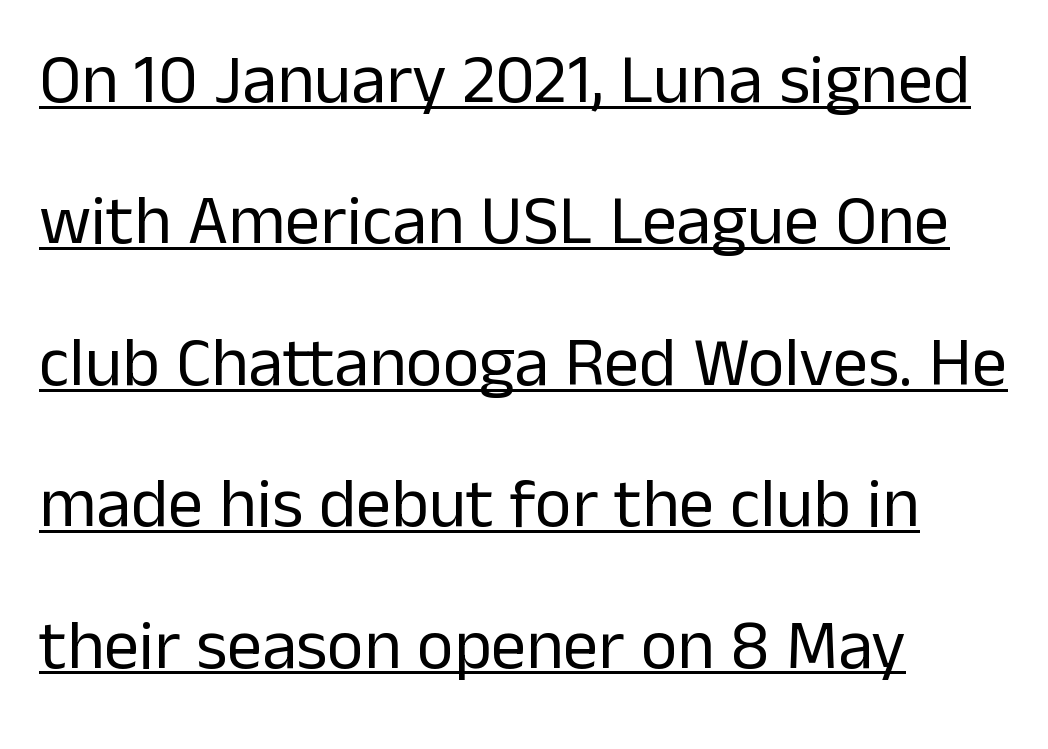
{"serif": "no", "italic": "no", "bold": "no", "weight": "regular", "width": "normal", "stroke_contrast": "low", "x_height": "medium", "monospaced": "no", "underline": "yes", "align": "left", "line_spacing": "loose", "line_spacing_ratio": 2.02, "letter_spacing": "normal", "letter_spacing_em": 0.0, "glyph_px": 70}
